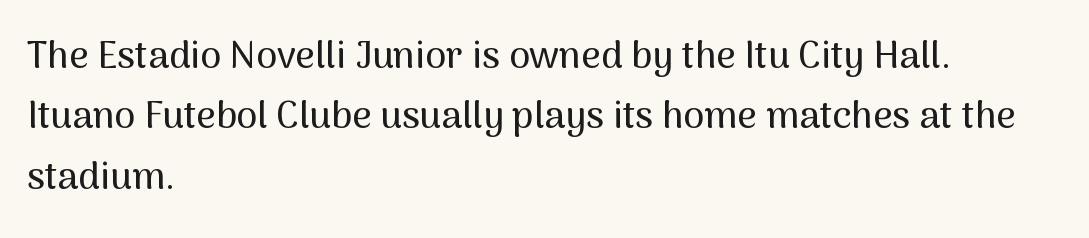
{"serif": "no", "italic": "no", "width": "normal", "stroke_contrast": "medium", "x_height": "medium", "monospaced": "no", "underline": "no", "align": "left", "line_spacing": "normal", "line_spacing_ratio": 1.59, "letter_spacing": "normal", "letter_spacing_em": 0.0, "glyph_px": 38}
